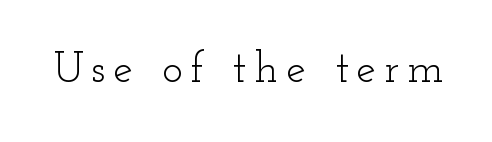
{"serif": "yes", "italic": "no", "bold": "no", "weight": "light", "width": "wide", "stroke_contrast": "low", "x_height": "small", "monospaced": "no", "underline": "no", "glyph_px": 44}
